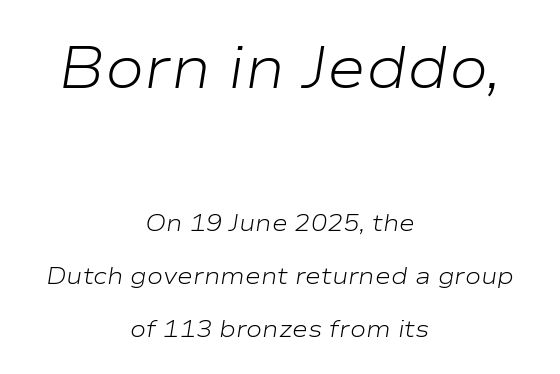
Q: Is the text bold? A: No.
Q: Is the text italic (slanted)? A: Yes, it leans right by about 9 degrees.
Q: Is the text underlined? A: No.
Q: How is the paragraph aligned? A: Centered.
Q: Is the spacing between letters normal or unusually wide? A: Normal.
Q: Is the spacing between lines tight, normal or loose? A: Loose.
Q: Which block of text is set in a larger size, the first (top) or the second (bottom)? A: The first (top) one.
Q: Width (condensed, normal, or wide)? A: Wide.
Q: Stroke contrast? A: Low.
Q: x-height? A: Medium.
Q: Monospaced? A: No.
